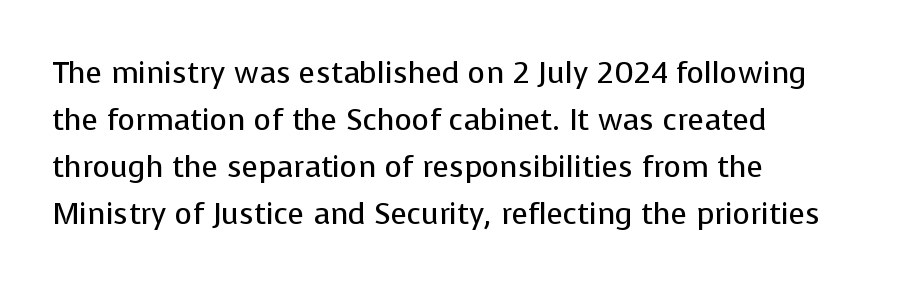
Spacing between characters is what you'd get straight out of the box. Underlining? Definitely not there. Line beginnings align vertically; line endings do not. Posture: straight, roman, zero tilt.
